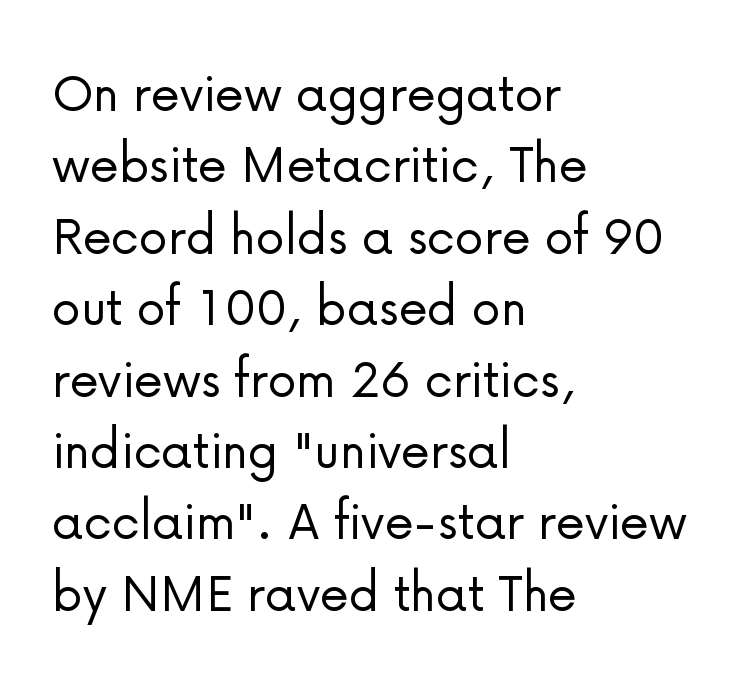
{"serif": "no", "italic": "no", "bold": "no", "weight": "light", "width": "normal", "stroke_contrast": "low", "x_height": "medium", "monospaced": "no", "underline": "no", "align": "left", "line_spacing_ratio": 1.21, "letter_spacing": "normal", "letter_spacing_em": 0.0, "glyph_px": 59}
